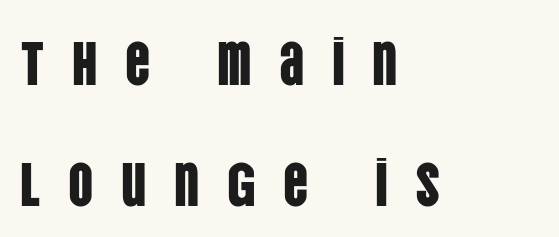
Q: Is the text italic (slanted)? A: No, it is upright.
Q: Is the typeface a serif or a sans-serif typeface? A: Sans-serif.
Q: Is the text underlined? A: No.
Q: How is the paragraph aligned? A: Left-aligned.
Q: Is the spacing between letters normal or unusually wide? A: Unusually wide.
Q: Is the spacing between lines tight, normal or loose? A: Loose.
Q: Width (condensed, normal, or wide)? A: Condensed.
Q: Stroke contrast? A: Low.
Q: x-height? A: Large.
Q: Monospaced? A: No.
